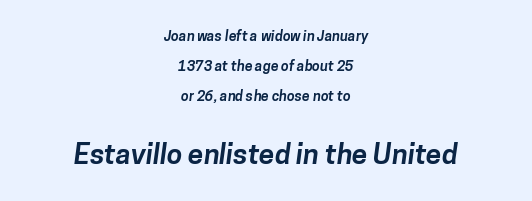
Any mark beneath the type? The region is blank. Honestly, the letter spacing is just normal — you wouldn't notice it. Note: no serifs on the glyphs. The passage shown begins with its smaller block and ends with its larger one. Summary of weight: heavy, a full bold. This sample has the flowing, uneven cadence of proportional lettering.
